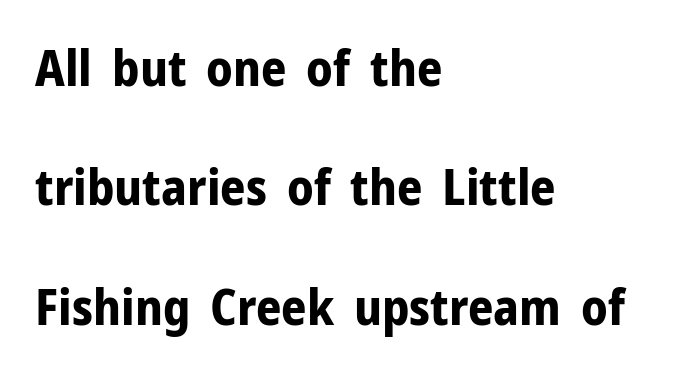
Q: Is the text bold? A: Yes.
Q: Is the text italic (slanted)? A: No, it is upright.
Q: Is the typeface a serif or a sans-serif typeface? A: Sans-serif.
Q: Is the text underlined? A: No.
Q: How is the paragraph aligned? A: Left-aligned.
Q: Is the spacing between letters normal or unusually wide? A: Normal.
Q: Is the spacing between lines tight, normal or loose? A: Loose.
Q: Width (condensed, normal, or wide)? A: Normal.
Q: Stroke contrast? A: Low.
Q: x-height? A: Medium.
Q: Monospaced? A: No.
